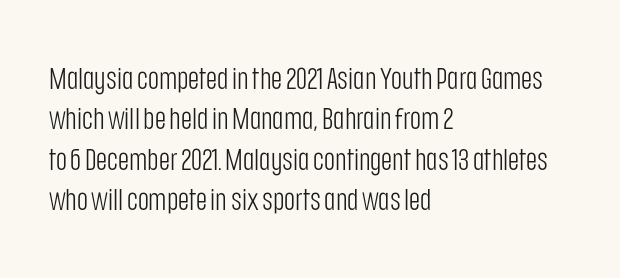
The image shows 30 px light, condensed sans-serif type, upright; set left-aligned, normal line spacing (1.35x), normal letter spacing, not underlined; low stroke contrast and a large x-height.
